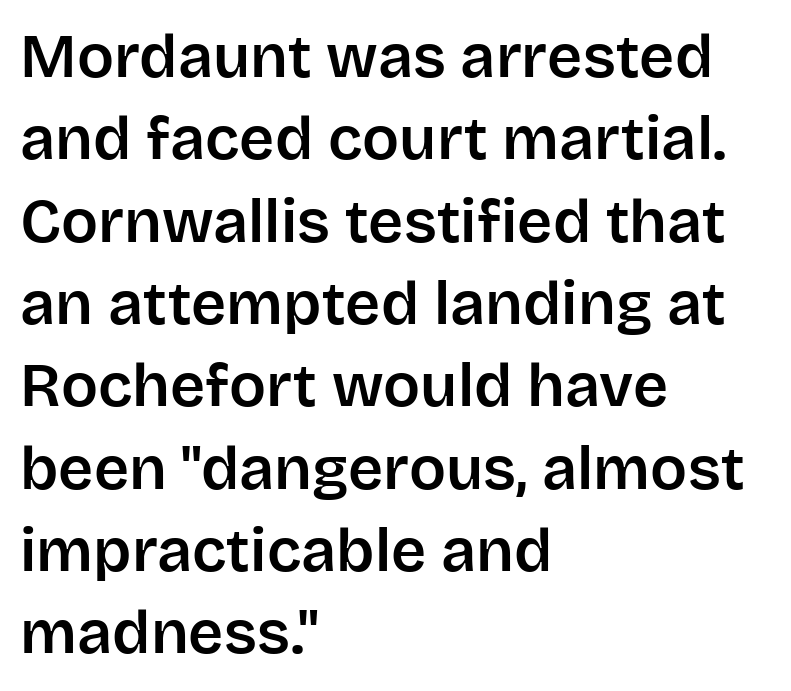
{"serif": "no", "italic": "no", "width": "normal", "stroke_contrast": "low", "x_height": "large", "monospaced": "no", "underline": "no", "align": "left", "line_spacing": "normal", "line_spacing_ratio": 1.35, "letter_spacing": "normal", "letter_spacing_em": 0.0, "glyph_px": 61}
